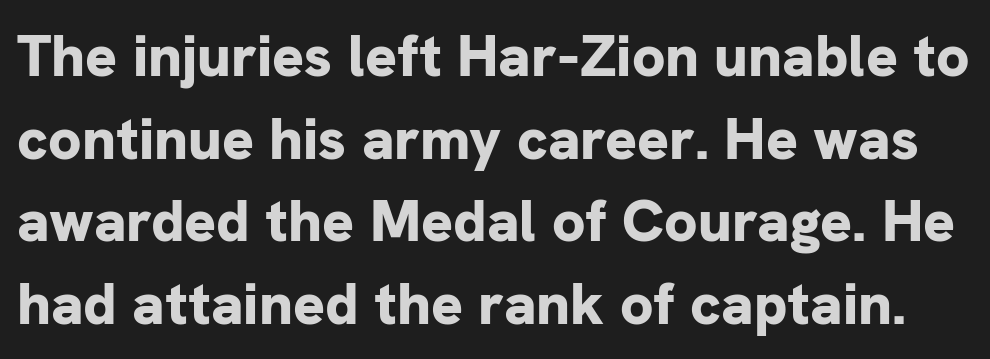
Q: Is the text bold? A: Yes.
Q: Is the text italic (slanted)? A: No, it is upright.
Q: Is the typeface a serif or a sans-serif typeface? A: Sans-serif.
Q: Is the text underlined? A: No.
Q: Is the spacing between letters normal or unusually wide? A: Normal.
Q: Is the spacing between lines tight, normal or loose? A: Normal.
Q: Width (condensed, normal, or wide)? A: Normal.
Q: Stroke contrast? A: Low.
Q: x-height? A: Medium.
Q: Monospaced? A: No.
